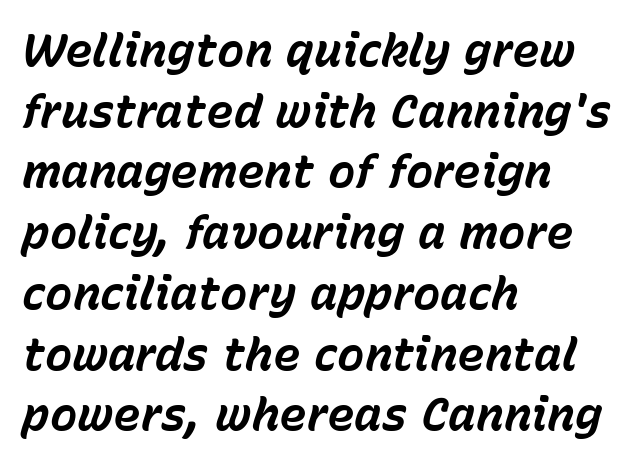
Line starts are locked; line ends wander. You could call the tracking neutral — neither tight nor loose. Proportional: the letters do not fall into vertical columns. Set as a true bold cut, around the 700 mark.
